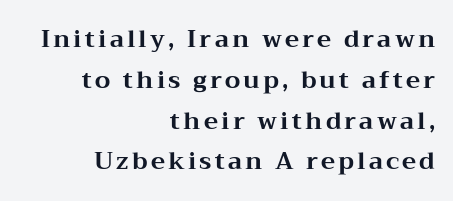
Nope, not italic — everything's standing straight. A dark, heavy texture on the line: the type is bold. These lines are set flush right with a ragged left edge. Successive baselines arrive at the customary interval.
